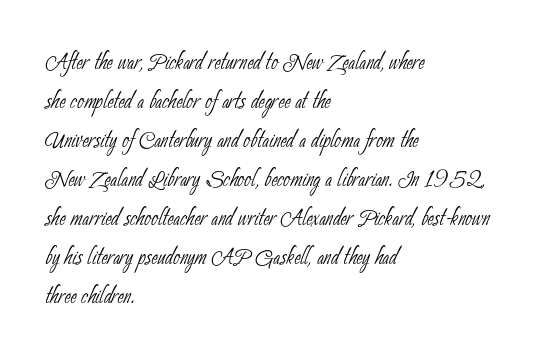
The image shows 30 px thin, condensed sans-serif type; set left-aligned, normal line spacing (1.3x), normal letter spacing, not underlined; low stroke contrast and a small x-height.
